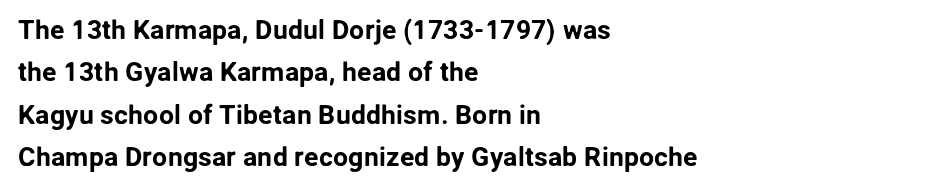
Successive baselines arrive at the customary interval. Tall strokes in this sample are plumb rather than angled. Where is the straight margin? On the left. Lines of text with bare space underneath. Each word holds together tightly as a unit, with standard inter-letter gaps.
